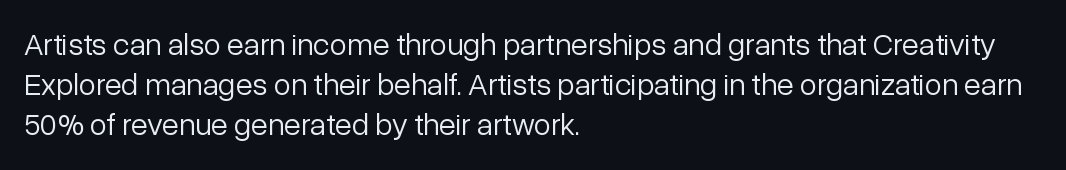
Grotesque or geometric, the face here clearly has no serifs. If you drew a ruler down the left edge, every line would touch it. This sample has the flowing, uneven cadence of proportional lettering. The area under the type is left untouched.
